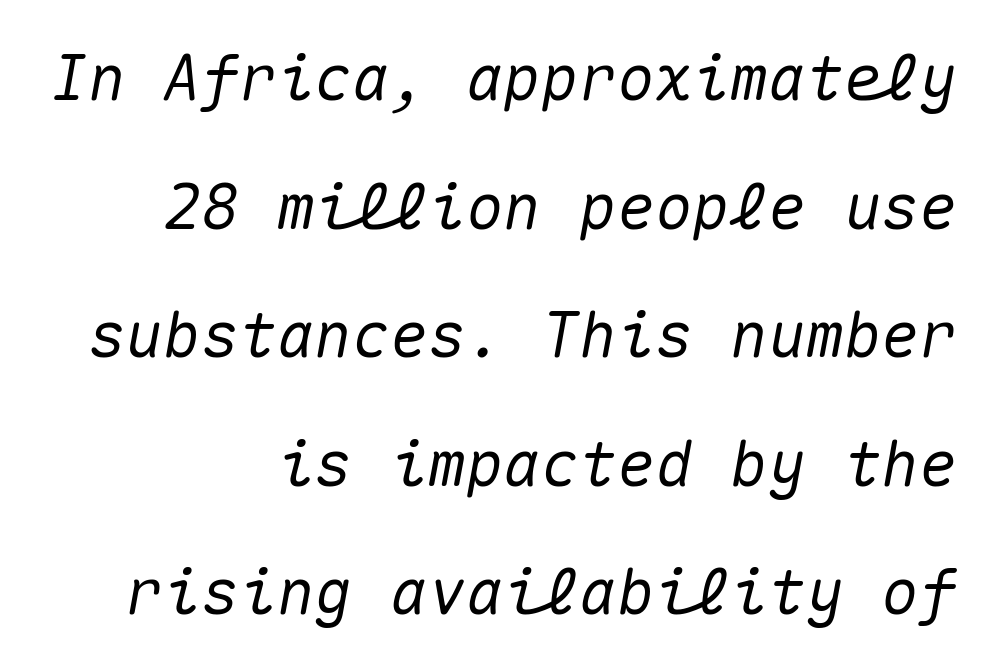
Fixed-width glyphs throughout — classic coding-font behaviour. Each new line begins a long way beneath the previous one. You can tell it's italic because the verticals aren't actually vertical. This rendering uses right alignment, leaving the left contour irregular. Honestly, the letter spacing is just normal — you wouldn't notice it. Words float on clear page, feet unadorned.
